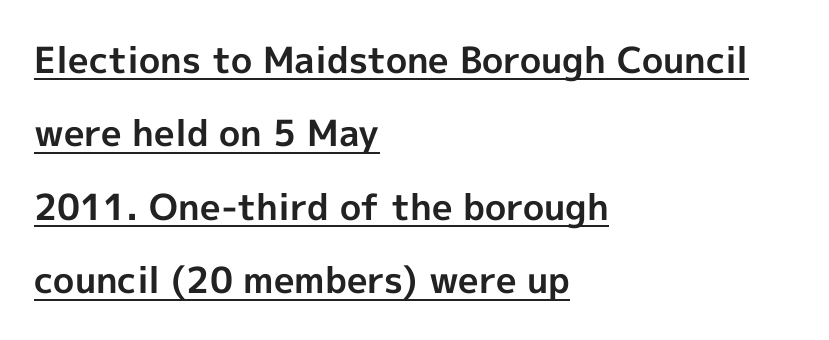
The image shows 36 px bold sans-serif type, upright; set left-aligned, loose line spacing (2.04x), normal letter spacing, underlined; a medium x-height.
